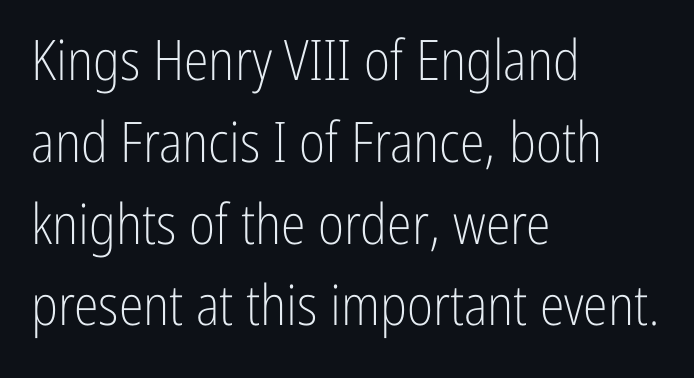
The image shows 56 px light, condensed sans-serif type, upright; set left-aligned, normal line spacing (1.46x), normal letter spacing, not underlined; low stroke contrast and a medium x-height.
